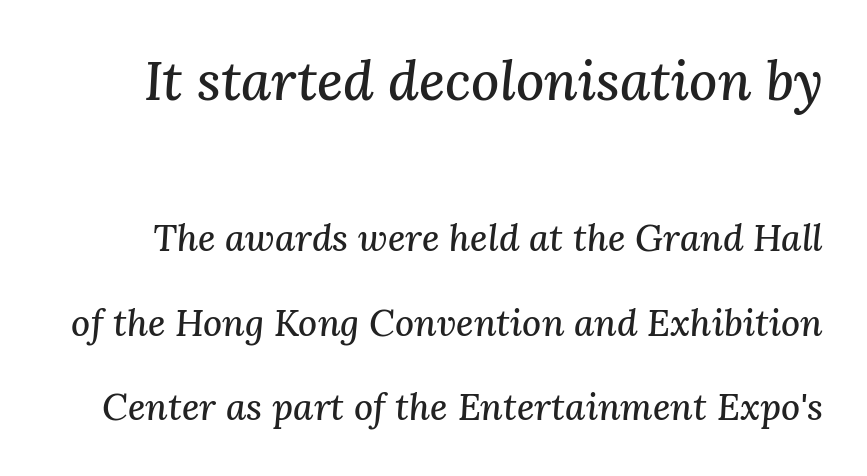
The image shows 55 px serif type, italic (leaning right); set loose line spacing (2.28x), normal letter spacing, not underlined; the first (top) block is 1.49x larger; medium stroke contrast and a medium x-height.
